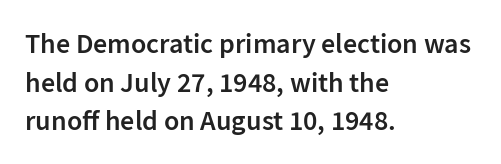
The image shows 28 px semibold sans-serif type, upright; set left-aligned, normal line spacing (1.38x), normal letter spacing, not underlined; low stroke contrast and a medium x-height.
